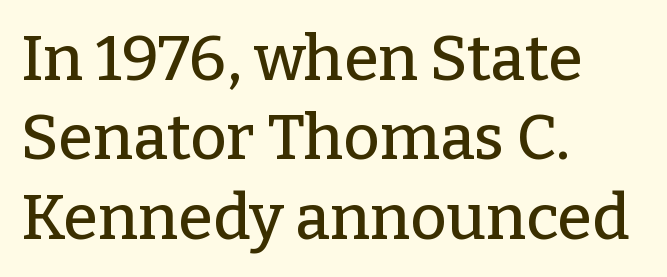
The image shows 63 px serif type, upright; set left-aligned, normal line spacing (1.26x), normal letter spacing, not underlined; low stroke contrast and a medium x-height.
